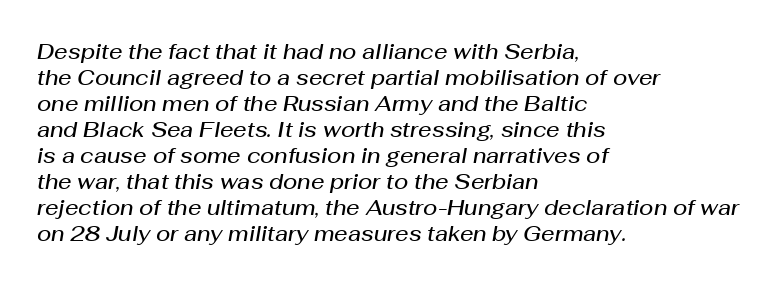
Glance below the letters and you will spot only blank space. Stroke thickness is moderately raised; the sample reads as semibold. The rendering applies a slant to the glyphs. The paragraph shown leans on its left margin. Honestly, the letter spacing is just normal — you wouldn't notice it.
